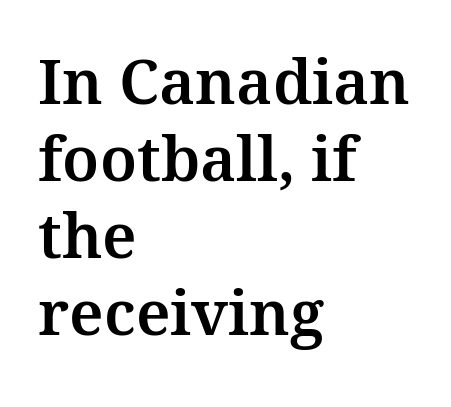
Underlining? Definitely not there. Nothing unusual about the tracking: characters are spaced as the font intends. The typeface chosen for these lines features serifs. The paragraph has a hard left edge and a soft right edge.
